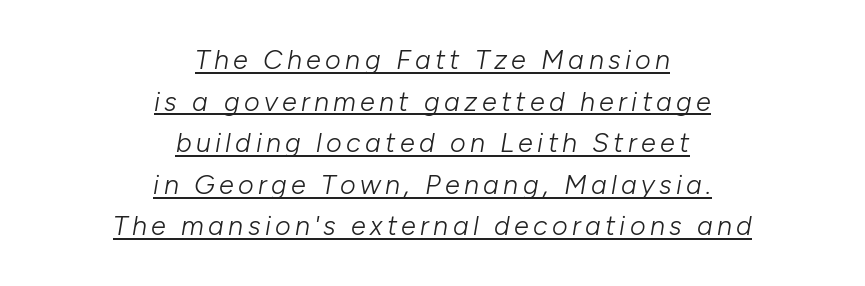
The image shows 27 px text type, italic (leaning right); set centered, normal line spacing (1.54x), underlined.
